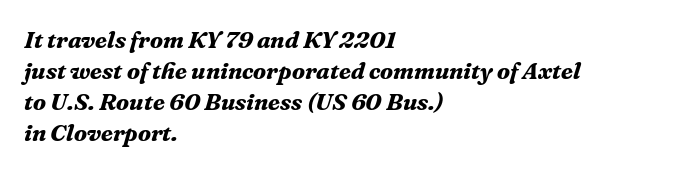
Where is the straight margin? On the left. The horizontal fit of the characters is conventional and even. A typesetter would call this leading conventional body-copy spacing. Stroke thickness is high; the sample reads as a true bold. It's the slanting kind of type.
